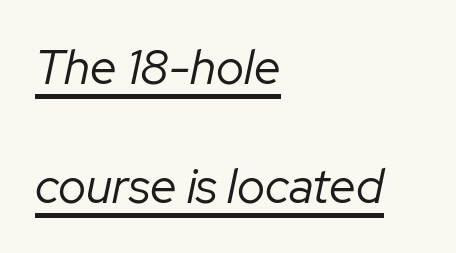
The image shows 48 px regular-weight type, italic (leaning right); set left-aligned, loose line spacing (2.47x), normal letter spacing, underlined; low stroke contrast and a medium x-height.
